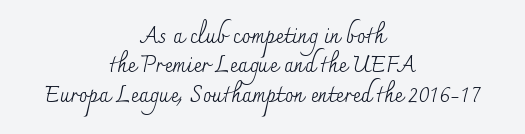
In terms of letterspacing, this is plain default setting. Stem width sits at or under what a default text font uses. The gap between lines stays unmarked.
